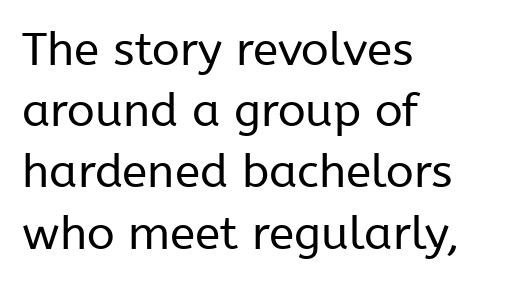
Q: Is the text bold? A: No.
Q: Is the text italic (slanted)? A: No, it is upright.
Q: Is the typeface a serif or a sans-serif typeface? A: Sans-serif.
Q: Is the text underlined? A: No.
Q: How is the paragraph aligned? A: Left-aligned.
Q: Is the spacing between letters normal or unusually wide? A: Normal.
Q: Is the spacing between lines tight, normal or loose? A: Normal.
Q: Width (condensed, normal, or wide)? A: Normal.
Q: Stroke contrast? A: Low.
Q: x-height? A: Medium.
Q: Monospaced? A: No.
